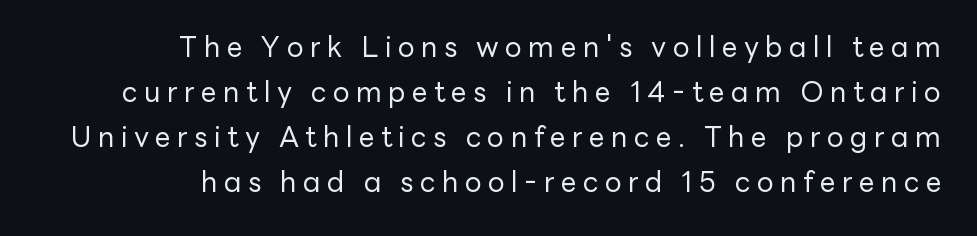
Q: Is the text bold? A: No.
Q: Is the text italic (slanted)? A: No, it is upright.
Q: Is the typeface a serif or a sans-serif typeface? A: Sans-serif.
Q: Is the text underlined? A: No.
Q: How is the paragraph aligned? A: Right-aligned.
Q: Is the spacing between letters normal or unusually wide? A: Unusually wide.
Q: Is the spacing between lines tight, normal or loose? A: Normal.
Q: Width (condensed, normal, or wide)? A: Normal.
Q: Stroke contrast? A: Low.
Q: x-height? A: Medium.
Q: Monospaced? A: No.
